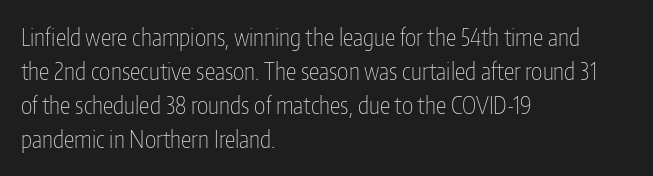
{"italic": "no", "bold": "no", "underline": "no", "align": "left", "line_spacing": "normal", "line_spacing_ratio": 1.42, "letter_spacing": "normal", "letter_spacing_em": 0.0, "glyph_px": 24}
